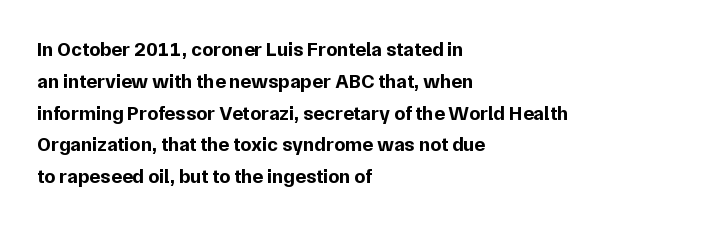
The image shows 20 px bold type, upright; set left-aligned, normal line spacing (1.59x), normal letter spacing, not underlined.
